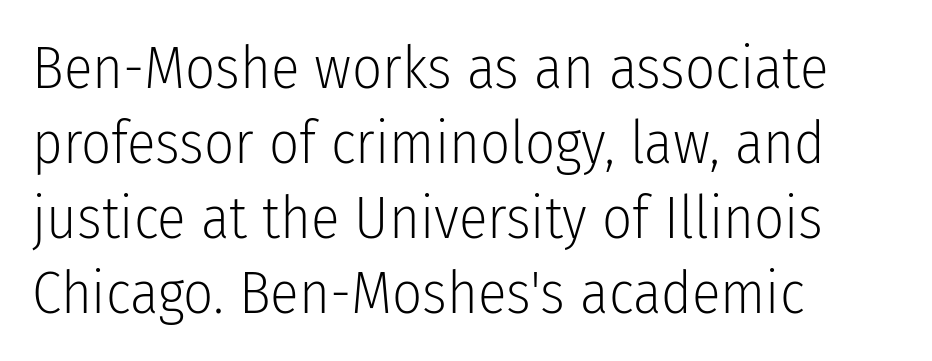
Decoration check: the copy has no underline. Posture: upright roman. What's the leading like? Ordinary, nothing unusual. You could call the tracking neutral — neither tight nor loose. The passage shown is not bold in any degree. Note the varied advance widths — an 'i' is clearly narrower than an 'm'.
